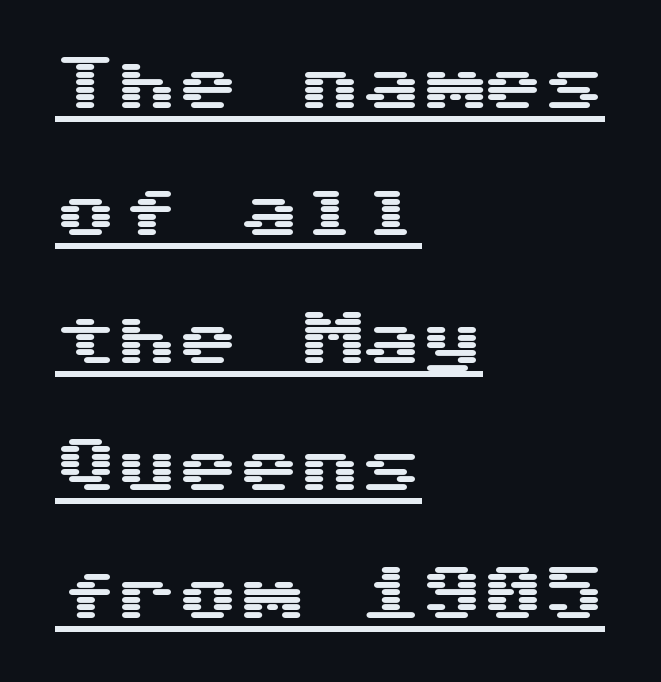
{"serif": "no", "italic": "no", "width": "wide", "stroke_contrast": "medium", "x_height": "medium", "underline": "yes", "align": "left", "line_spacing": "loose", "line_spacing_ratio": 2.09, "letter_spacing": "normal", "letter_spacing_em": 0.0, "glyph_px": 61}
